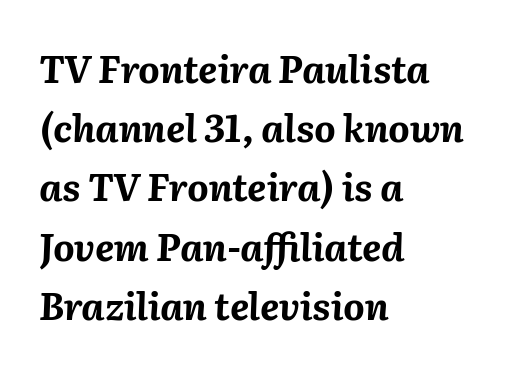
The letterforms sit shoulder to shoulder at normal distance. As a designer I'd log this as weight 700, bold. These lines stack with their left ends in a neat column. Is the type slanted? Yes — the strokes lean at a clear angle. Descenders are the only things crossing below the line. Spacing verdict: proportional, widths tailored to each character.
